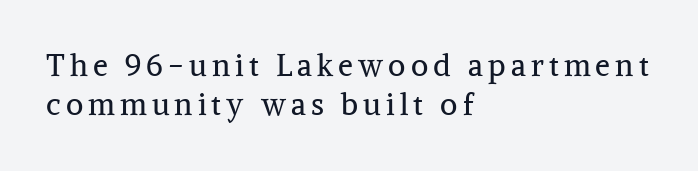
Q: Is the text bold? A: No.
Q: Is the text italic (slanted)? A: No, it is upright.
Q: Is the typeface a serif or a sans-serif typeface? A: Serif.
Q: Is the text underlined? A: No.
Q: How is the paragraph aligned? A: Left-aligned.
Q: Is the spacing between lines tight, normal or loose? A: Normal.
Q: Width (condensed, normal, or wide)? A: Normal.
Q: Stroke contrast? A: Medium.
Q: x-height? A: Medium.
Q: Monospaced? A: No.
